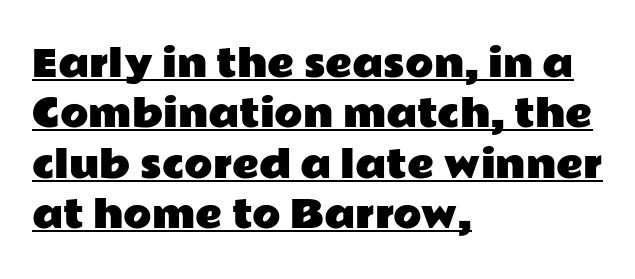
Q: Is the text italic (slanted)? A: No, it is upright.
Q: Is the typeface a serif or a sans-serif typeface? A: Sans-serif.
Q: Is the text underlined? A: Yes.
Q: How is the paragraph aligned? A: Left-aligned.
Q: Is the spacing between letters normal or unusually wide? A: Normal.
Q: Is the spacing between lines tight, normal or loose? A: Normal.
Q: Width (condensed, normal, or wide)? A: Wide.
Q: Stroke contrast? A: Low.
Q: x-height? A: Medium.
Q: Monospaced? A: No.
